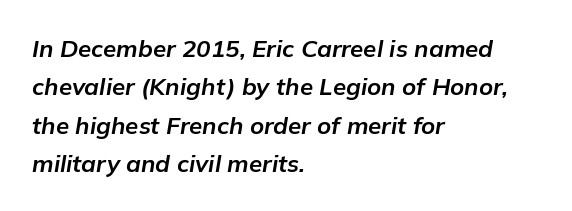
{"italic": "yes", "lean": "right", "slant_degrees": 9, "bold": "yes", "underline": "no", "align": "left", "line_spacing": "normal", "line_spacing_ratio": 1.6, "letter_spacing": "normal", "letter_spacing_em": 0.0, "glyph_px": 24}
